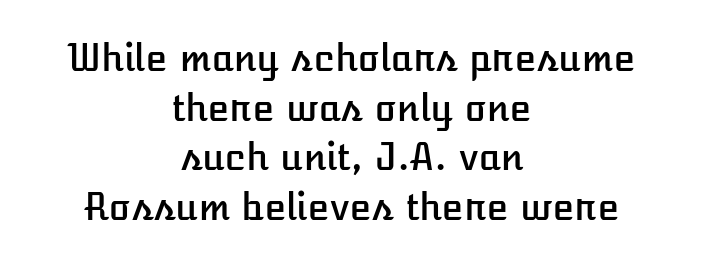
Q: Is the text italic (slanted)? A: No, it is upright.
Q: Is the text underlined? A: No.
Q: How is the paragraph aligned? A: Centered.
Q: Is the spacing between letters normal or unusually wide? A: Normal.
Q: Is the spacing between lines tight, normal or loose? A: Normal.
Q: Width (condensed, normal, or wide)? A: Normal.
Q: Stroke contrast? A: Low.
Q: x-height? A: Medium.
Q: Monospaced? A: No.
